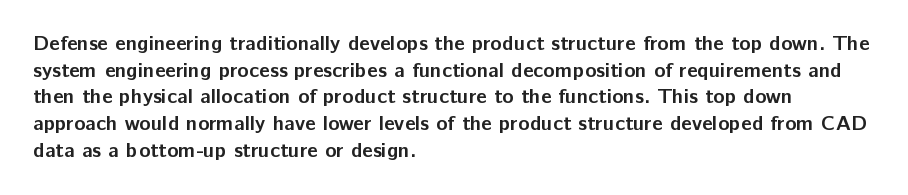
{"italic": "no", "bold": "yes", "underline": "no", "align": "left", "line_spacing": "normal", "line_spacing_ratio": 1.27, "letter_spacing": "normal", "letter_spacing_em": 0.0, "glyph_px": 21}
